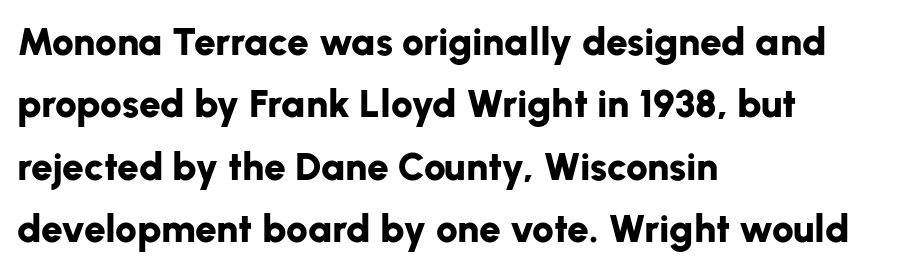
This sample uses an upright cut, with every glyph sitting square on the baseline. Normally led — the rows are evenly, conventionally spaced. Looks like regular typesetting: each glyph gets only the width it needs. These words are printed bold, with thick strokes throughout.
